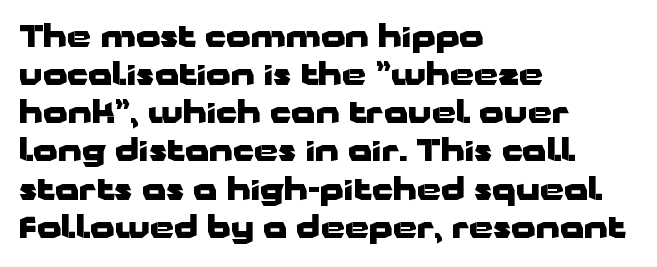
Words appear dense and cohesive because spacing is normal. Typesetter's note: full bold, strokes at maximum text heaviness. This sample has the flowing, uneven cadence of proportional lettering. Examine the stroke ends and you'll find no serifs. This is roman type, the default non-slanted kind.
